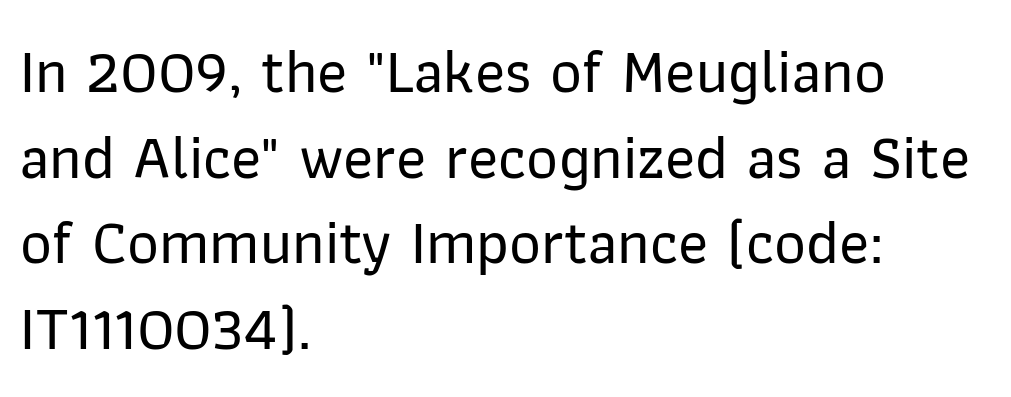
Spacing verdict: proportional, widths tailored to each character. The rendering anchors every line to the left-hand side. Stroke terminals: plain, sans-serif. Regular leading. The passage shown is not underscored anywhere.
